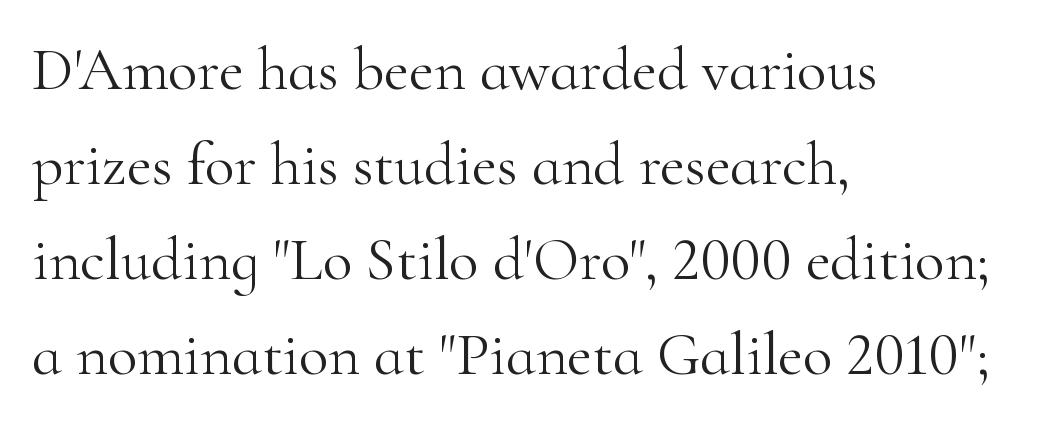
Q: Is the text bold? A: No.
Q: Is the text italic (slanted)? A: No, it is upright.
Q: Is the typeface a serif or a sans-serif typeface? A: Serif.
Q: Is the text underlined? A: No.
Q: How is the paragraph aligned? A: Left-aligned.
Q: Is the spacing between letters normal or unusually wide? A: Normal.
Q: Is the spacing between lines tight, normal or loose? A: Normal.
Q: Width (condensed, normal, or wide)? A: Normal.
Q: Stroke contrast? A: High.
Q: x-height? A: Small.
Q: Monospaced? A: No.
